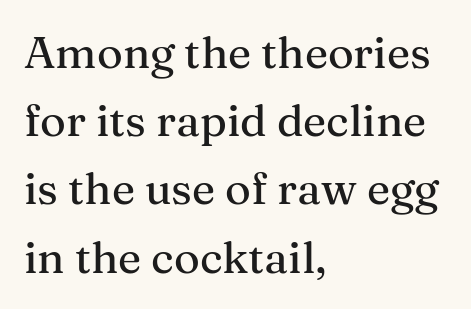
The image shows 44 px serif type, upright; set left-aligned, normal line spacing (1.55x), normal letter spacing, not underlined; medium stroke contrast and a medium x-height.
